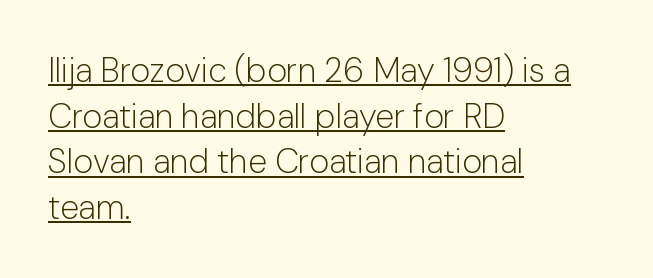
The image shows 34 px light sans-serif type, upright; set left-aligned, normal line spacing (1.34x), normal letter spacing, underlined; low stroke contrast and a medium x-height.
